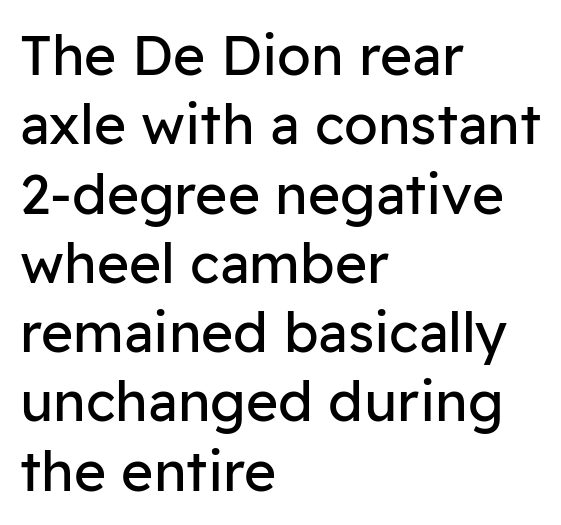
{"serif": "no", "italic": "no", "bold": "no", "weight": "regular", "width": "normal", "stroke_contrast": "low", "x_height": "medium", "monospaced": "no", "underline": "no", "align": "left", "line_spacing": "normal", "line_spacing_ratio": 1.26, "letter_spacing": "normal", "letter_spacing_em": 0.0, "glyph_px": 55}
